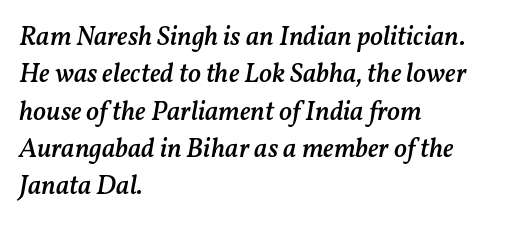
If you measured baseline to baseline, you'd find a middling distance. Compared with typical body copy, the letter spacing here is the same. Posture: slanted. Just letters on the line, the space beneath them empty.
